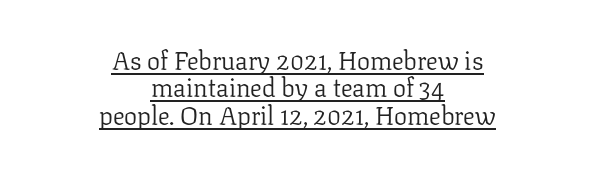
Q: Is the text bold? A: No.
Q: Is the text italic (slanted)? A: No, it is upright.
Q: Is the text underlined? A: Yes.
Q: How is the paragraph aligned? A: Centered.
Q: Is the spacing between letters normal or unusually wide? A: Normal.
Q: Is the spacing between lines tight, normal or loose? A: Tight.
